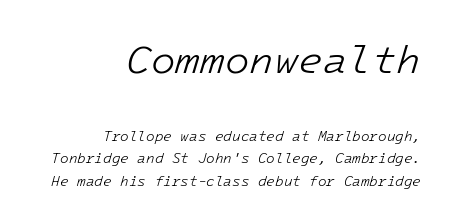
Horizontally, the lines are justified to the trailing edge only. The first block has been scaled up relative to the second. Nobody drew a line under any word here. These lines keep a tight, regular rhythm from letter to letter.
